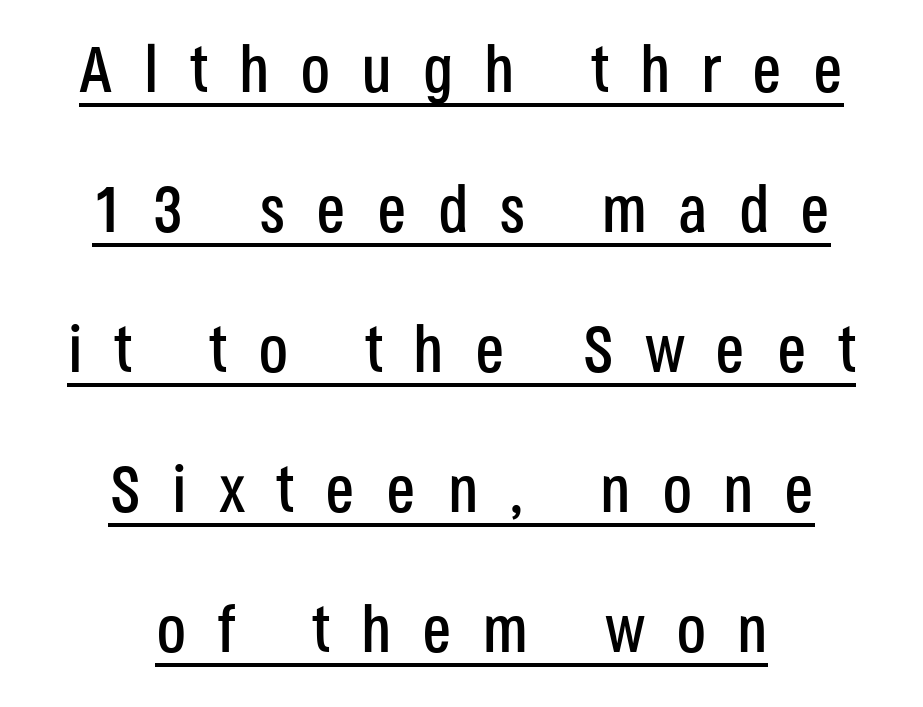
The rendering uses natural spacing where letterforms have individual widths. Typeset on center — no edge is straight. Each new line begins a long way beneath the previous one. This is the regular roman posture of the typeface.
